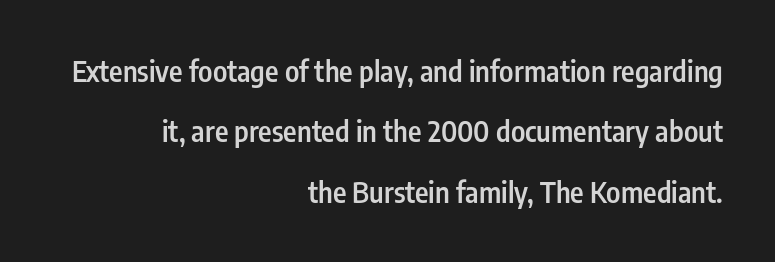
Q: Is the text bold? A: Semi-bold.
Q: Is the text italic (slanted)? A: No, it is upright.
Q: Is the typeface a serif or a sans-serif typeface? A: Sans-serif.
Q: Is the text underlined? A: No.
Q: How is the paragraph aligned? A: Right-aligned.
Q: Is the spacing between letters normal or unusually wide? A: Normal.
Q: Is the spacing between lines tight, normal or loose? A: Loose.
Q: Width (condensed, normal, or wide)? A: Condensed.
Q: Stroke contrast? A: Low.
Q: x-height? A: Medium.
Q: Monospaced? A: No.
